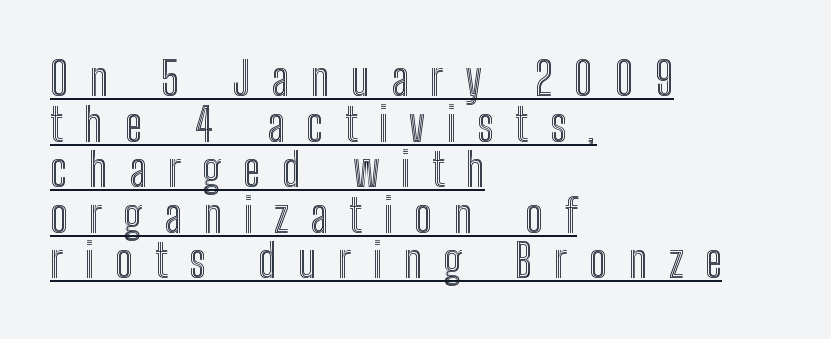
{"italic": "no", "width": "condensed", "x_height": "medium", "monospaced": "no", "underline": "yes", "align": "left", "line_spacing": "tight", "line_spacing_ratio": 0.99, "letter_spacing": "wide", "letter_spacing_em": 0.47, "glyph_px": 46}
